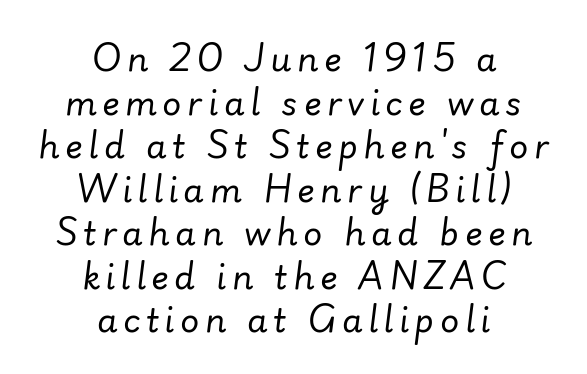
The image shows 33 px regular-weight type, italic (leaning right); set centered, normal line spacing (1.32x), not underlined; low stroke contrast and a small x-height.
